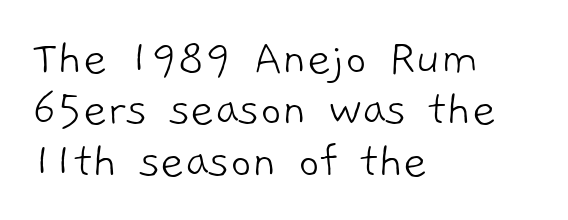
Q: Is the text bold? A: No.
Q: Is the typeface a serif or a sans-serif typeface? A: Sans-serif.
Q: Is the text underlined? A: No.
Q: How is the paragraph aligned? A: Left-aligned.
Q: Is the spacing between letters normal or unusually wide? A: Normal.
Q: Is the spacing between lines tight, normal or loose? A: Tight.
Q: Width (condensed, normal, or wide)? A: Normal.
Q: Stroke contrast? A: Low.
Q: x-height? A: Medium.
Q: Monospaced? A: No.
